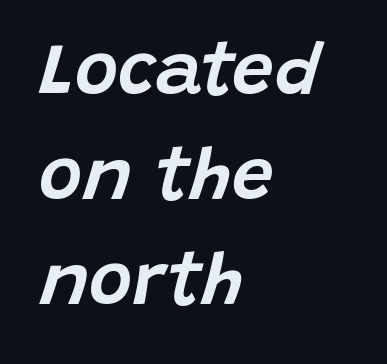
The axis of the letterforms is tilted away from vertical. Descenders are the only things crossing below the line. No extra tracking has been applied to these lines. Caption: multi-line text, flush left, ragged right.
